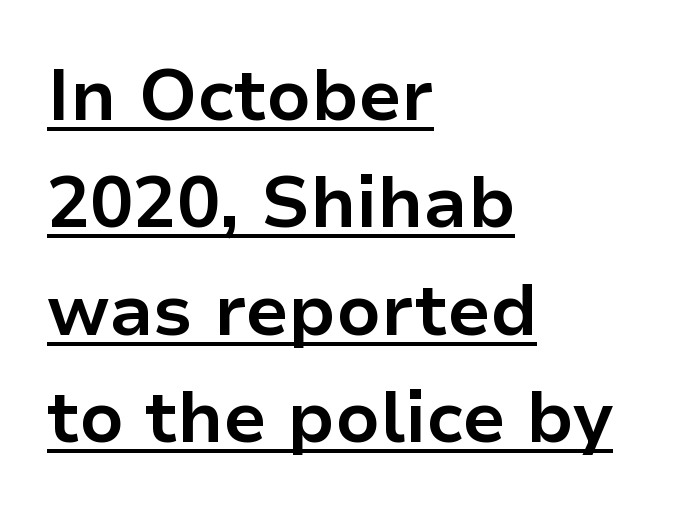
The image shows 72 px bold sans-serif type, upright; set left-aligned, normal line spacing (1.49x), normal letter spacing, underlined; low stroke contrast and a medium x-height.
